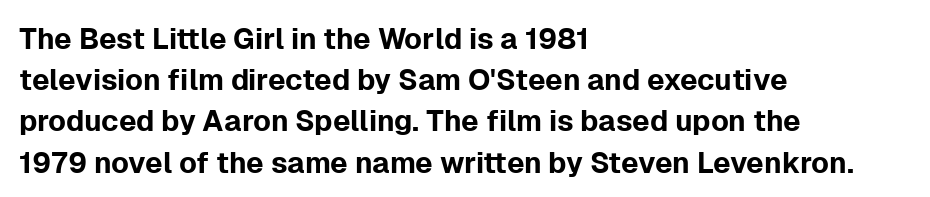
In terms of letterspacing, this is plain default setting. Each line starts at the same left margin while the right side varies. Nope, no serifs anywhere on these letters. The block of text has a typical density, with ordinary space between rows.
